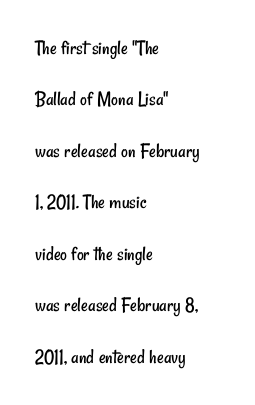
{"bold": "no", "underline": "no", "align": "left", "line_spacing": "loose", "line_spacing_ratio": 2.45, "letter_spacing": "normal", "letter_spacing_em": 0.0, "glyph_px": 21}
